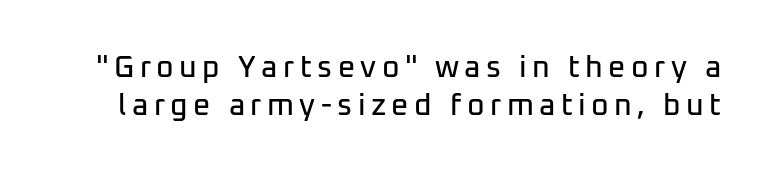
Q: Is the text italic (slanted)? A: No, it is upright.
Q: Is the typeface a serif or a sans-serif typeface? A: Sans-serif.
Q: Is the text underlined? A: No.
Q: Is the spacing between lines tight, normal or loose? A: Normal.
Q: Width (condensed, normal, or wide)? A: Normal.
Q: Stroke contrast? A: Low.
Q: x-height? A: Medium.
Q: Monospaced? A: No.
